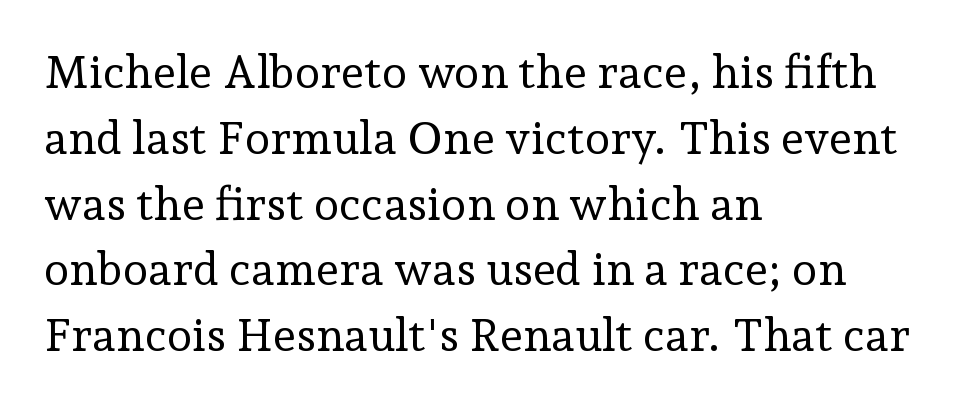
The words here are not underlined. Characters follow at the spacing the type designer built in. Stroke mass is kept to a normal reading level or below. The paragraph has a hard left edge and a soft right edge. This block has exactly the height ordinary leading produces.
